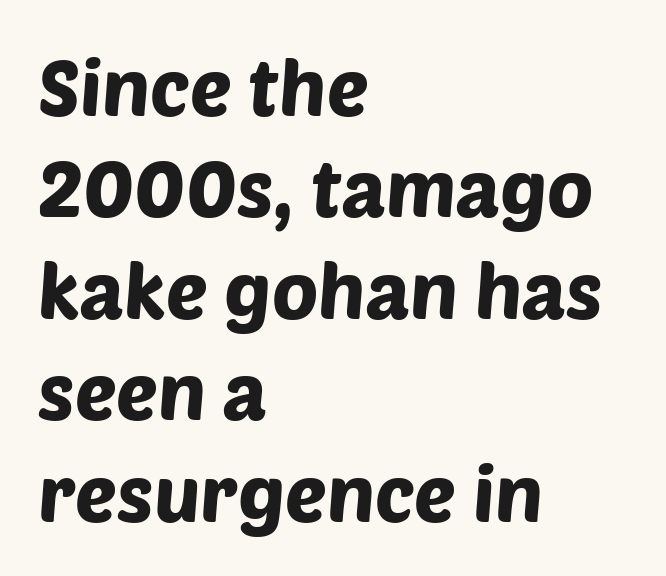
{"serif": "no", "width": "normal", "stroke_contrast": "low", "x_height": "large", "monospaced": "no", "underline": "no", "align": "left", "line_spacing": "normal", "line_spacing_ratio": 1.3, "letter_spacing": "normal", "letter_spacing_em": 0.0, "glyph_px": 78}
